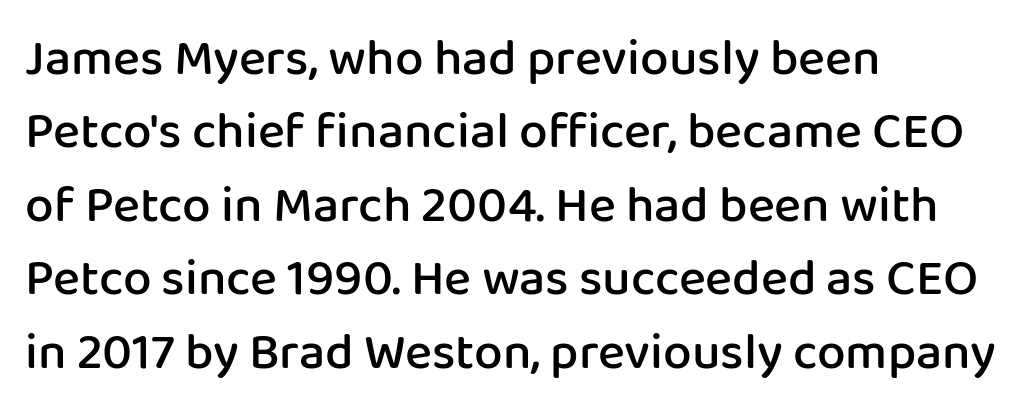
Classification — sans serif. Line spacing here is normal. Words appear dense and cohesive because spacing is normal. The specimen reads as upright at a glance.
